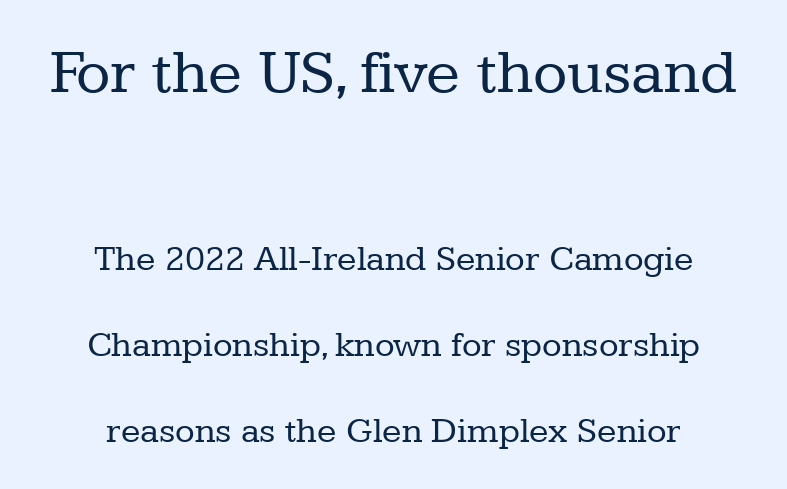
You could call the tracking neutral — neither tight nor loose. The characters are drawn with everyday or finer stroke widths. These lines are centered, leaving both edges ragged. Is this a fixed-width face? No — the glyphs have proportional, varying widths.
